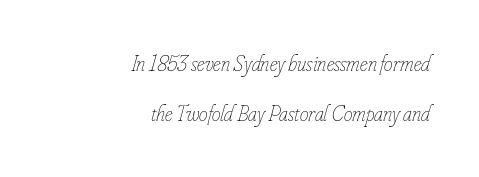
Q: Is the text bold? A: No.
Q: Is the text italic (slanted)? A: Yes, it leans right by about 16 degrees.
Q: Is the text underlined? A: No.
Q: How is the paragraph aligned? A: Right-aligned.
Q: Is the spacing between letters normal or unusually wide? A: Normal.
Q: Is the spacing between lines tight, normal or loose? A: Loose.
